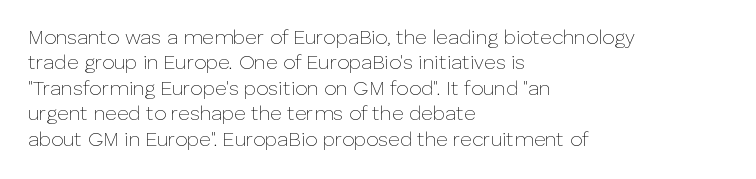
Q: Is the text bold? A: No.
Q: Is the text italic (slanted)? A: No, it is upright.
Q: Is the text underlined? A: No.
Q: How is the paragraph aligned? A: Left-aligned.
Q: Is the spacing between letters normal or unusually wide? A: Normal.
Q: Is the spacing between lines tight, normal or loose? A: Normal.
